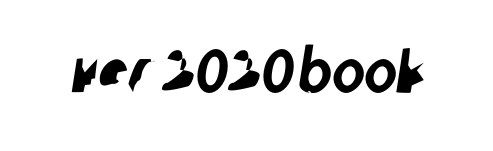
Q: Is the typeface a serif or a sans-serif typeface? A: Sans-serif.
Q: Is the text underlined? A: No.
Q: Is the spacing between letters normal or unusually wide? A: Normal.
Q: Width (condensed, normal, or wide)? A: Condensed.
Q: Stroke contrast? A: Low.
Q: x-height? A: Large.
Q: Monospaced? A: No.
